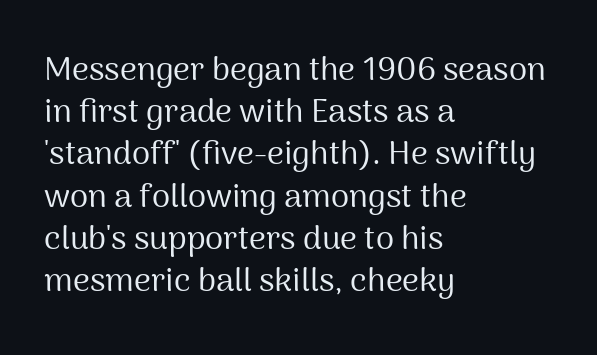
Q: Is the text bold? A: No.
Q: Is the text italic (slanted)? A: No, it is upright.
Q: Is the typeface a serif or a sans-serif typeface? A: Sans-serif.
Q: Is the text underlined? A: No.
Q: How is the paragraph aligned? A: Left-aligned.
Q: Is the spacing between letters normal or unusually wide? A: Normal.
Q: Is the spacing between lines tight, normal or loose? A: Normal.
Q: Width (condensed, normal, or wide)? A: Normal.
Q: Stroke contrast? A: Medium.
Q: x-height? A: Medium.
Q: Monospaced? A: No.
